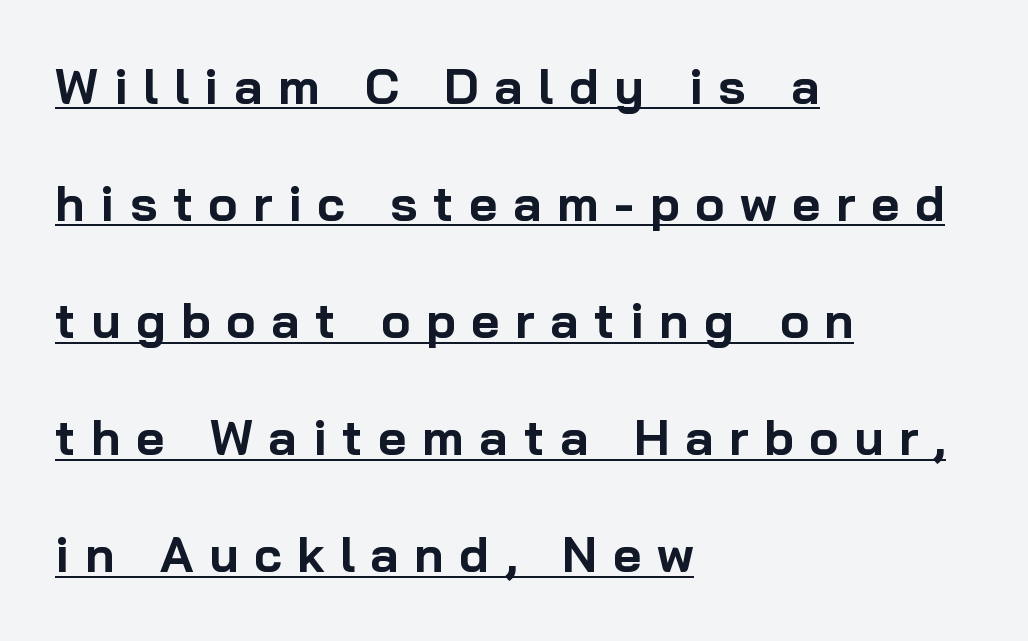
The lines are quadded left. These lines have a slow, spaced-out rhythm from letter to letter. Tall strokes in this sample are plumb rather than angled. The lines are spread far apart with generous leading. A typesetter would call this proportional, since set widths differ per character. In designer terms, the underline attribute is active on this setting.
